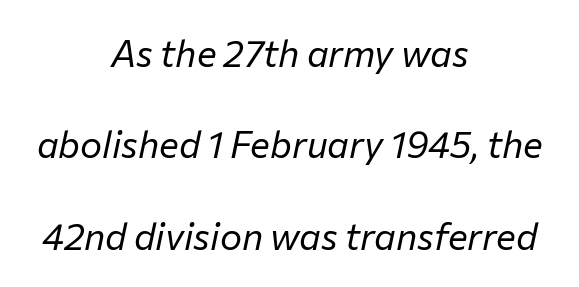
Q: Is the text bold? A: No.
Q: Is the text italic (slanted)? A: Yes, it leans right by about 12 degrees.
Q: Is the text underlined? A: No.
Q: How is the paragraph aligned? A: Centered.
Q: Is the spacing between letters normal or unusually wide? A: Normal.
Q: Is the spacing between lines tight, normal or loose? A: Loose.
Q: Width (condensed, normal, or wide)? A: Normal.
Q: Stroke contrast? A: Low.
Q: x-height? A: Medium.
Q: Monospaced? A: No.
